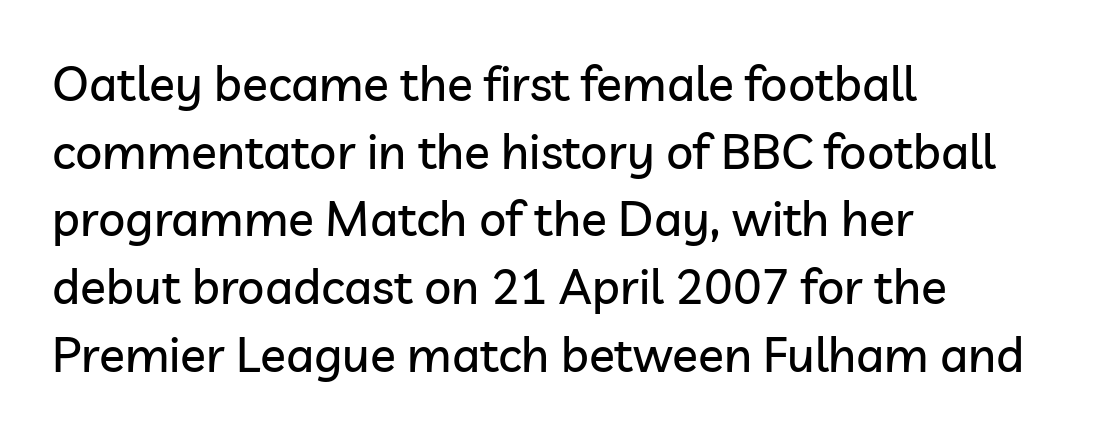
The image shows 48 px sans-serif type, upright; set left-aligned, normal line spacing (1.41x), normal letter spacing, not underlined; low stroke contrast and a medium x-height.
